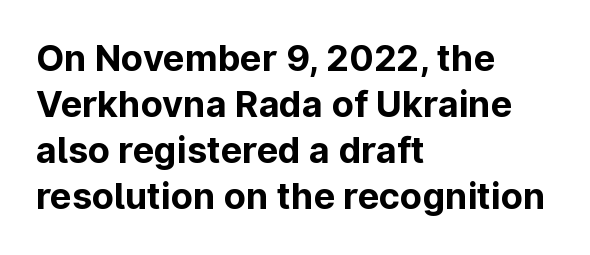
Q: Is the text bold? A: Yes.
Q: Is the text italic (slanted)? A: No, it is upright.
Q: Is the typeface a serif or a sans-serif typeface? A: Sans-serif.
Q: Is the text underlined? A: No.
Q: How is the paragraph aligned? A: Left-aligned.
Q: Is the spacing between letters normal or unusually wide? A: Normal.
Q: Is the spacing between lines tight, normal or loose? A: Normal.
Q: Width (condensed, normal, or wide)? A: Normal.
Q: Stroke contrast? A: Low.
Q: x-height? A: Medium.
Q: Monospaced? A: No.
